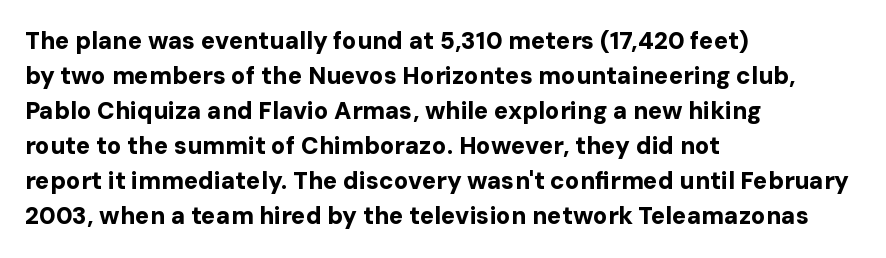
A classic flush-left, rag-right setting is used for this passage. The strokes are fattened all the way to bold. Plain, unruled lines of type. Tracking value appears to be zero — textbook default spacing.
